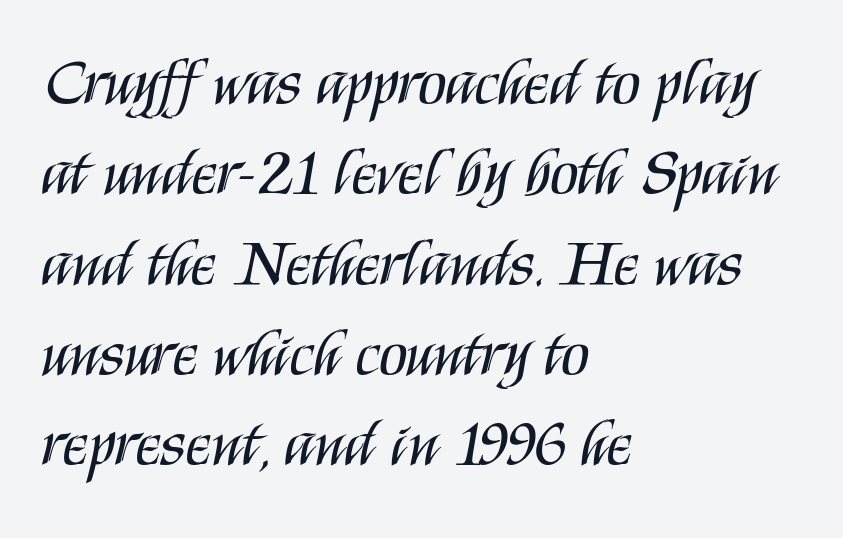
{"serif": "no", "bold": "no", "weight": "regular", "width": "condensed", "stroke_contrast": "medium", "x_height": "large", "monospaced": "no", "underline": "no", "align": "left", "line_spacing": "normal", "line_spacing_ratio": 1.39, "letter_spacing": "normal", "letter_spacing_em": 0.0, "glyph_px": 65}
